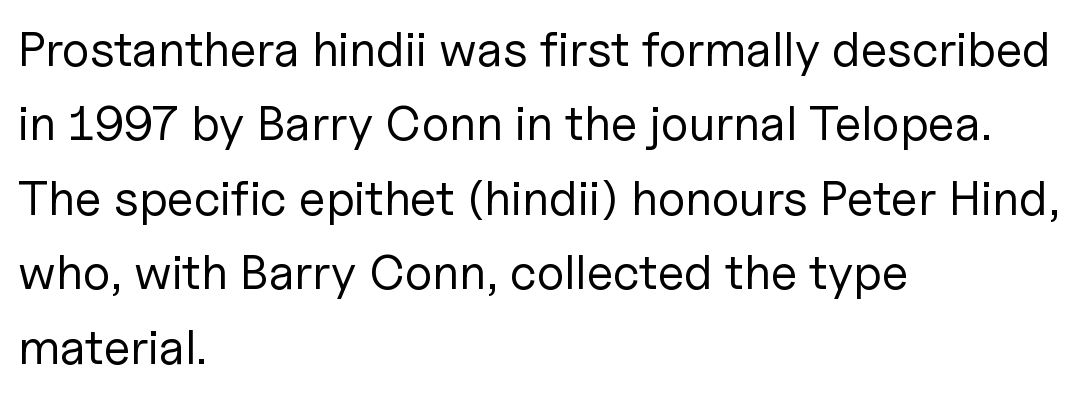
Q: Is the text bold? A: No.
Q: Is the text italic (slanted)? A: No, it is upright.
Q: Is the typeface a serif or a sans-serif typeface? A: Sans-serif.
Q: Is the text underlined? A: No.
Q: How is the paragraph aligned? A: Left-aligned.
Q: Is the spacing between letters normal or unusually wide? A: Normal.
Q: Is the spacing between lines tight, normal or loose? A: Normal.
Q: Width (condensed, normal, or wide)? A: Normal.
Q: Stroke contrast? A: Low.
Q: x-height? A: Medium.
Q: Monospaced? A: No.
